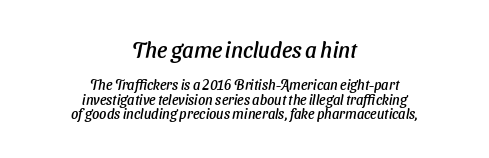
The image shows 22 px text type, italic (leaning right); set centered, tight line spacing (1.03x), normal letter spacing, not underlined; the first (top) block is 1.57x larger.
